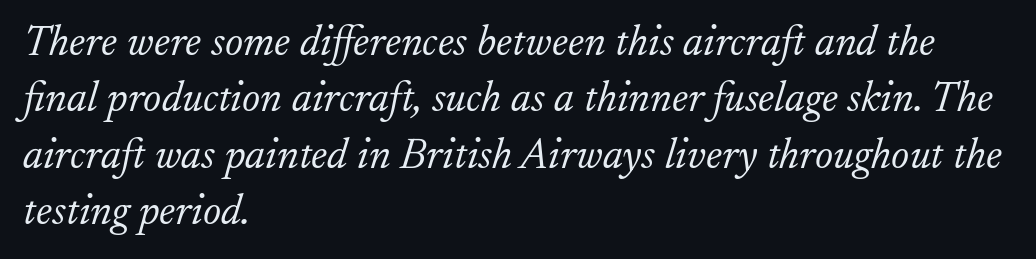
Q: Is the text bold? A: No.
Q: Is the text italic (slanted)? A: Yes, it leans right by about 17 degrees.
Q: Is the typeface a serif or a sans-serif typeface? A: Serif.
Q: Is the text underlined? A: No.
Q: How is the paragraph aligned? A: Left-aligned.
Q: Is the spacing between letters normal or unusually wide? A: Normal.
Q: Is the spacing between lines tight, normal or loose? A: Normal.
Q: Width (condensed, normal, or wide)? A: Normal.
Q: Stroke contrast? A: Low.
Q: x-height? A: Small.
Q: Monospaced? A: No.
